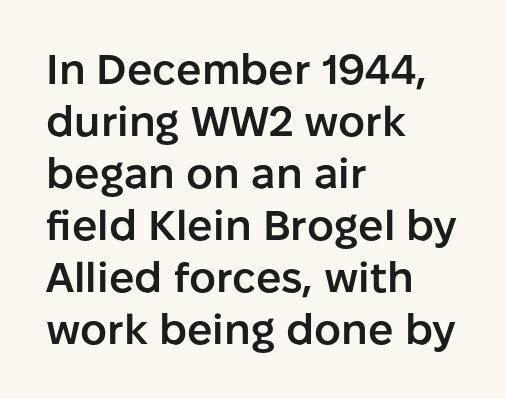
Q: Is the text bold? A: Semi-bold.
Q: Is the text italic (slanted)? A: No, it is upright.
Q: Is the typeface a serif or a sans-serif typeface? A: Sans-serif.
Q: Is the text underlined? A: No.
Q: How is the paragraph aligned? A: Left-aligned.
Q: Is the spacing between letters normal or unusually wide? A: Normal.
Q: Width (condensed, normal, or wide)? A: Normal.
Q: Stroke contrast? A: Low.
Q: x-height? A: Medium.
Q: Monospaced? A: No.
